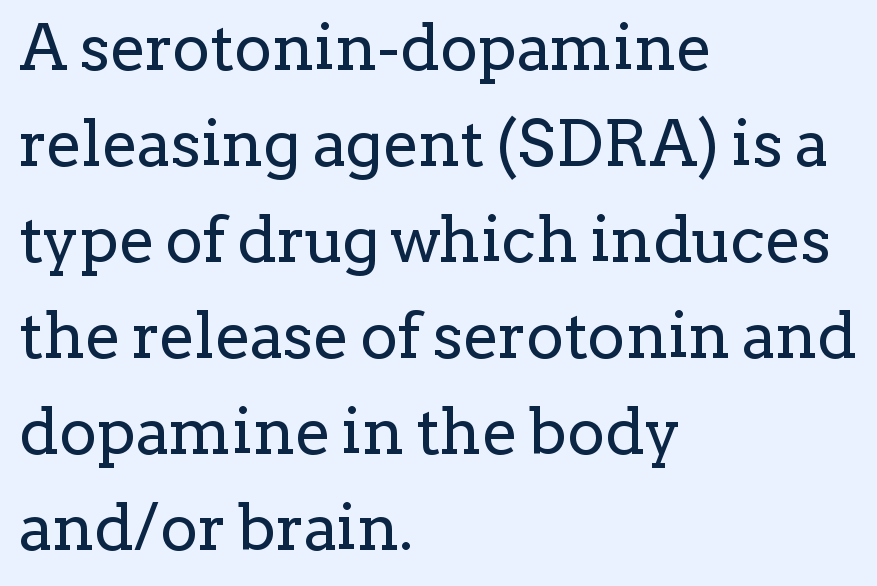
The image shows 64 px regular-weight serif type, upright; set left-aligned, normal line spacing (1.5x), normal letter spacing, not underlined; low stroke contrast and a medium x-height.
